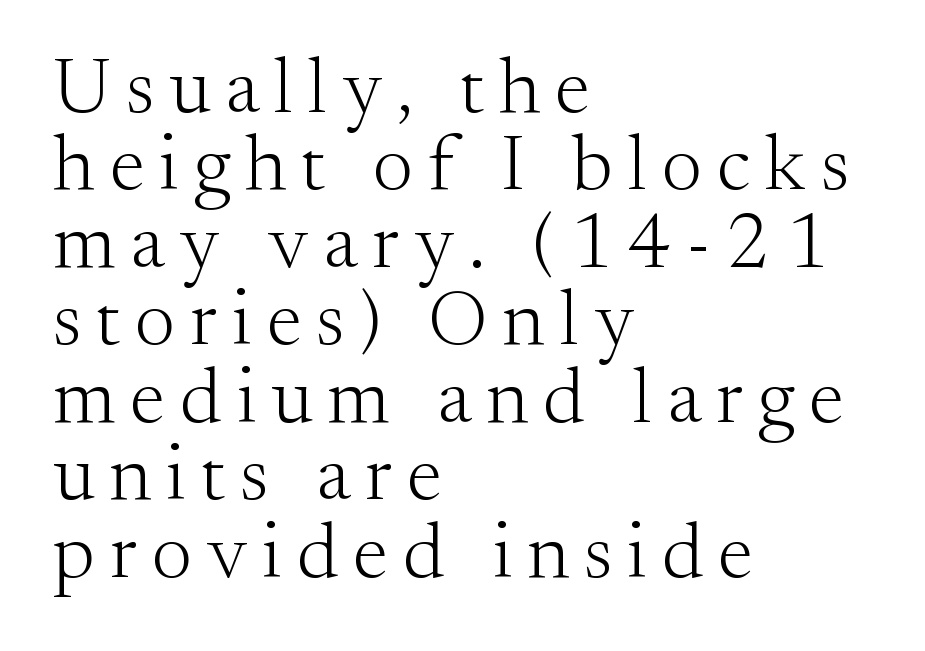
The image shows 79 px light serif type, upright; set left-aligned, tight line spacing (0.98x), not underlined; medium stroke contrast and a small x-height.
